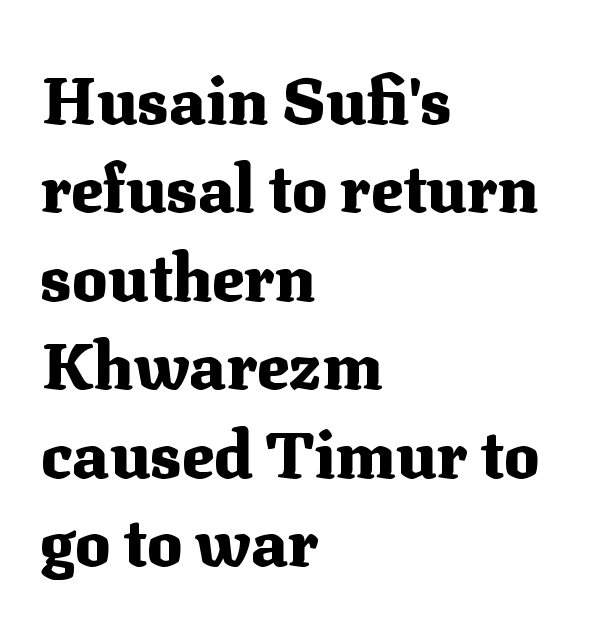
Stroke terminals: seriffed. This is roman type, the default non-slanted kind. Quick note: underline off. Notice how thick the strokes are: this is what a full bold looks like. You could not count columns in this text — the font is proportionally spaced.
